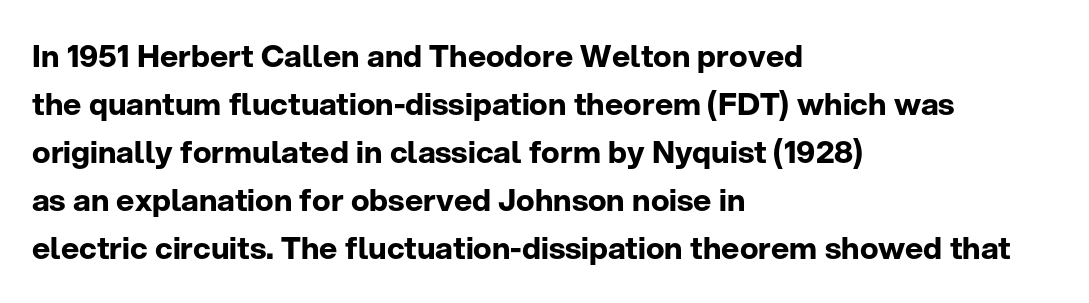
Is this a sans? Yes — the strokes have no serifs. The face used here is proportionally spaced, like ordinary book or web type. On the weight axis this lands at bold, roughly 700. The rendering anchors every line to the left-hand side. Words float on clear page, feet unadorned. Students, observe: this is what conventionally led text looks like.
